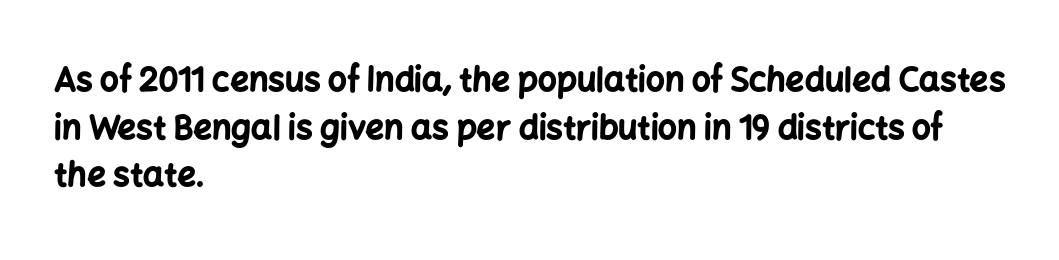
Q: Is the text bold? A: Yes.
Q: Is the text italic (slanted)? A: No, it is upright.
Q: Is the typeface a serif or a sans-serif typeface? A: Sans-serif.
Q: Is the text underlined? A: No.
Q: How is the paragraph aligned? A: Left-aligned.
Q: Is the spacing between letters normal or unusually wide? A: Normal.
Q: Is the spacing between lines tight, normal or loose? A: Normal.
Q: Width (condensed, normal, or wide)? A: Normal.
Q: Stroke contrast? A: Low.
Q: x-height? A: Medium.
Q: Monospaced? A: No.
